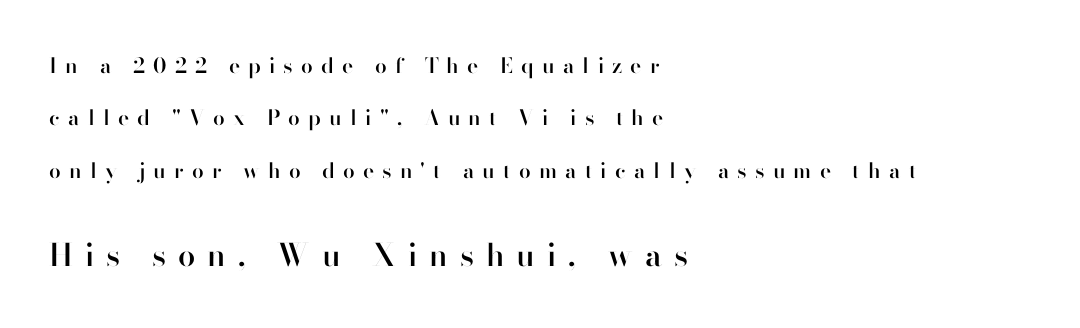
Q: Is the text bold? A: Semi-bold.
Q: Is the text italic (slanted)? A: No, it is upright.
Q: Is the typeface a serif or a sans-serif typeface? A: Sans-serif.
Q: Is the text underlined? A: No.
Q: How is the paragraph aligned? A: Left-aligned.
Q: Is the spacing between letters normal or unusually wide? A: Unusually wide.
Q: Is the spacing between lines tight, normal or loose? A: Loose.
Q: Which block of text is set in a larger size, the first (top) or the second (bottom)? A: The second (bottom) one.
Q: Width (condensed, normal, or wide)? A: Normal.
Q: Stroke contrast? A: High.
Q: x-height? A: Small.
Q: Monospaced? A: No.
